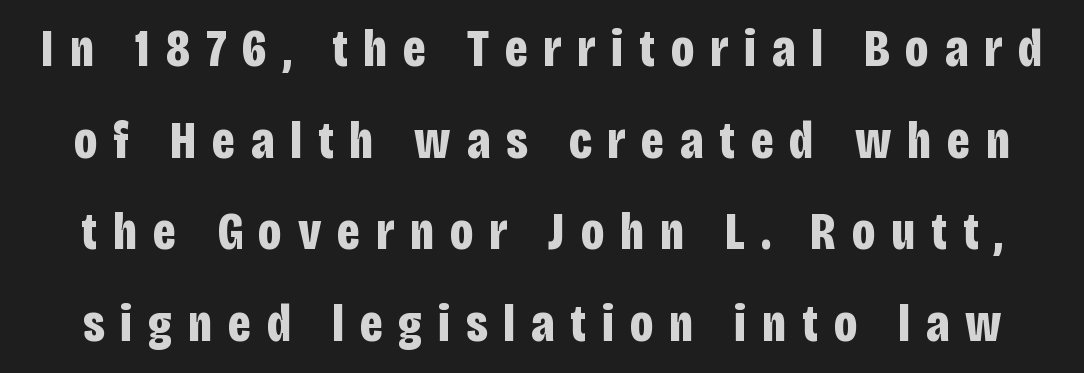
Q: Is the text bold? A: Yes.
Q: Is the text italic (slanted)? A: No, it is upright.
Q: Is the typeface a serif or a sans-serif typeface? A: Sans-serif.
Q: Is the text underlined? A: No.
Q: Is the spacing between letters normal or unusually wide? A: Unusually wide.
Q: Width (condensed, normal, or wide)? A: Condensed.
Q: Stroke contrast? A: Low.
Q: x-height? A: Large.
Q: Monospaced? A: No.
